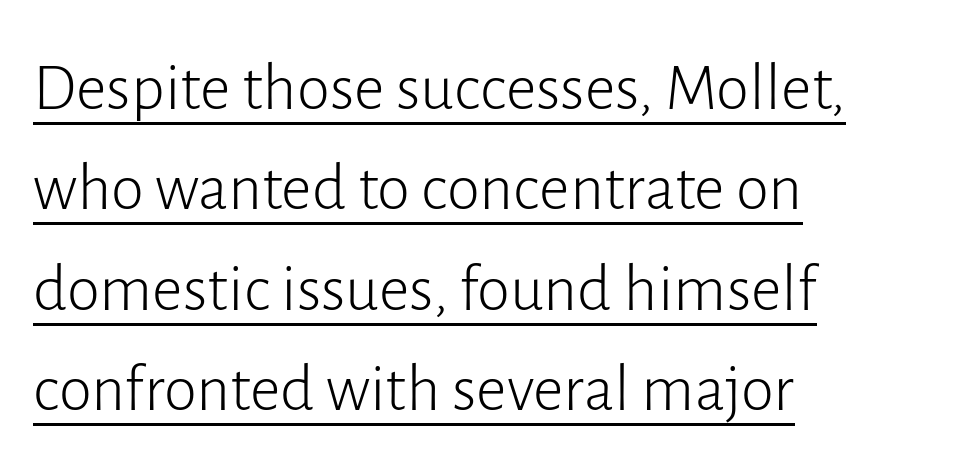
{"serif": "no", "italic": "no", "bold": "no", "weight": "light", "width": "normal", "stroke_contrast": "low", "x_height": "medium", "monospaced": "no", "underline": "yes", "align": "left", "line_spacing": "normal", "line_spacing_ratio": 1.5, "letter_spacing": "normal", "letter_spacing_em": 0.0, "glyph_px": 67}
